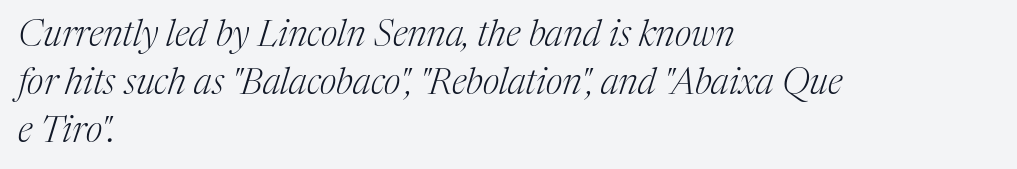
Q: Is the text bold? A: No.
Q: Is the text italic (slanted)? A: Yes, it leans right by about 17 degrees.
Q: Is the typeface a serif or a sans-serif typeface? A: Serif.
Q: Is the text underlined? A: No.
Q: How is the paragraph aligned? A: Left-aligned.
Q: Is the spacing between letters normal or unusually wide? A: Normal.
Q: Is the spacing between lines tight, normal or loose? A: Normal.
Q: Width (condensed, normal, or wide)? A: Normal.
Q: Stroke contrast? A: Medium.
Q: x-height? A: Medium.
Q: Monospaced? A: No.
